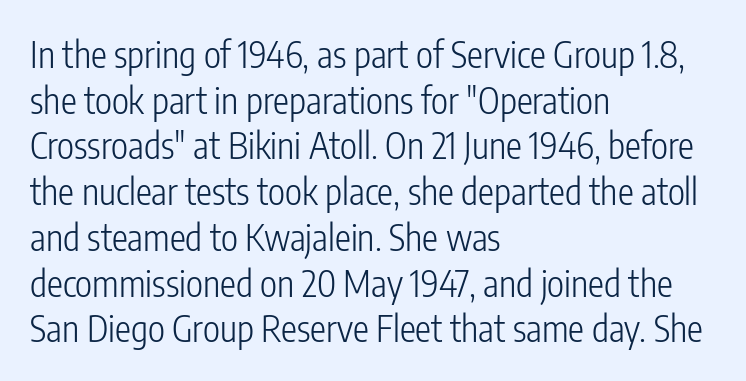
The image shows 36 px light, condensed sans-serif type, upright; set left-aligned, normal line spacing (1.27x), normal letter spacing, not underlined; low stroke contrast and a medium x-height.
